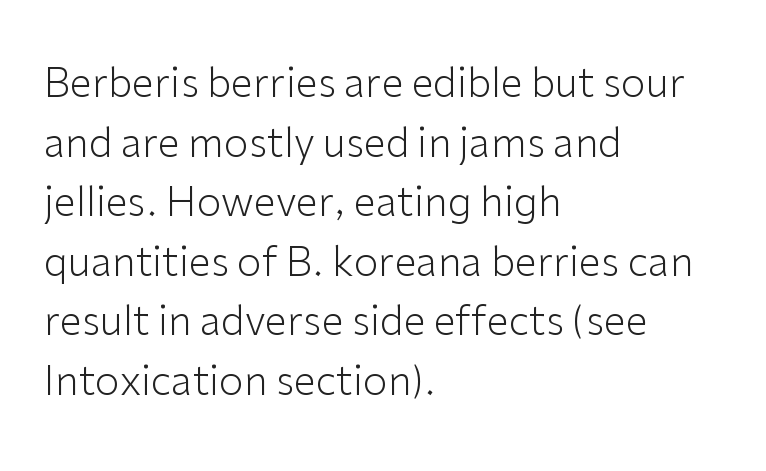
Character widths vary here, with narrow letters taking less room than wide ones. The weight tops out at a normal text grade. The type sits square on the baseline with zero lean. Each word holds together tightly as a unit, with standard inter-letter gaps.
